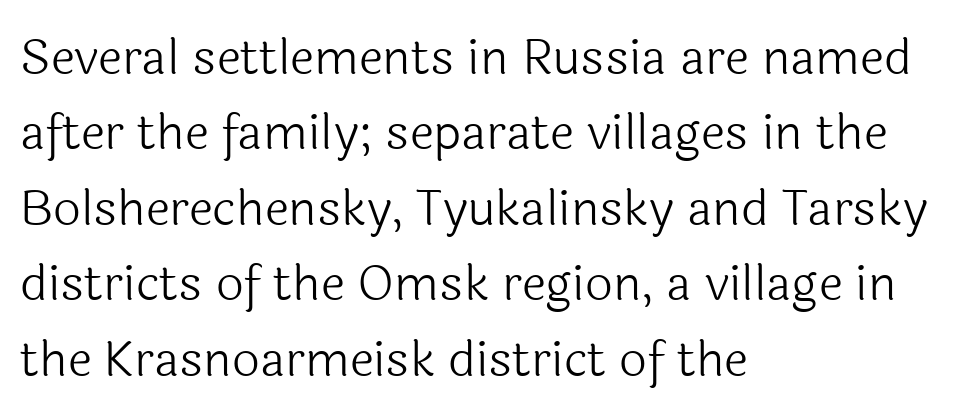
Q: Is the text bold? A: No.
Q: Is the text italic (slanted)? A: No, it is upright.
Q: Is the typeface a serif or a sans-serif typeface? A: Sans-serif.
Q: Is the text underlined? A: No.
Q: How is the paragraph aligned? A: Left-aligned.
Q: Is the spacing between letters normal or unusually wide? A: Normal.
Q: Is the spacing between lines tight, normal or loose? A: Normal.
Q: Width (condensed, normal, or wide)? A: Normal.
Q: x-height? A: Medium.
Q: Monospaced? A: No.
